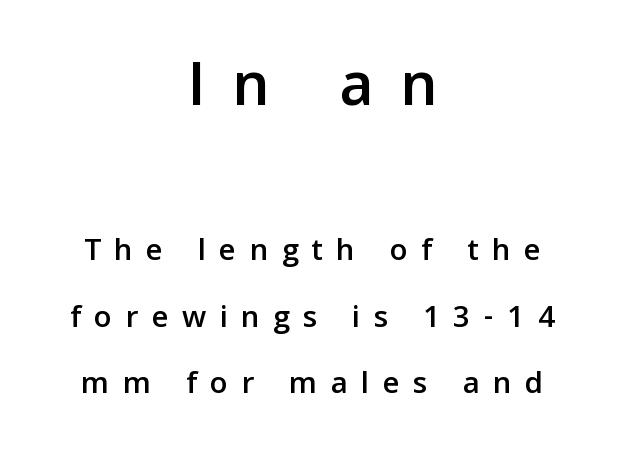
{"serif": "no", "italic": "no", "width": "normal", "stroke_contrast": "low", "x_height": "medium", "monospaced": "no", "underline": "no", "align": "center", "line_spacing": "loose", "line_spacing_ratio": 2.02, "letter_spacing": "wide", "letter_spacing_em": 0.4, "larger_block": "first", "size_ratio": 2.0, "glyph_px": 66}
